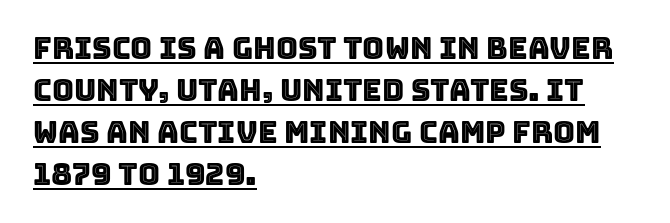
The rendered words wear a rule along their underside. Each letter keeps its own natural width here, so spacing adapts to shape. Leading: standard. Tall strokes in this sample are plumb rather than angled. The lines are quadded left. Here the glyphs are tracked normally, forming tight word shapes.
